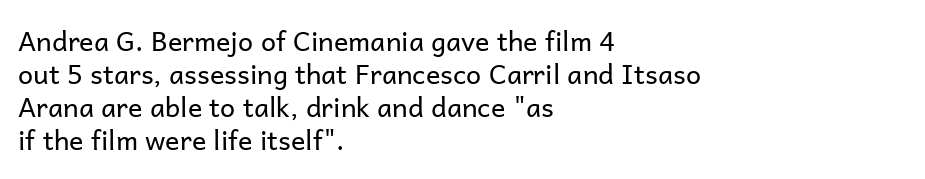
Q: Is the text bold? A: No.
Q: Is the text italic (slanted)? A: No, it is upright.
Q: Is the text underlined? A: No.
Q: How is the paragraph aligned? A: Left-aligned.
Q: Is the spacing between letters normal or unusually wide? A: Normal.
